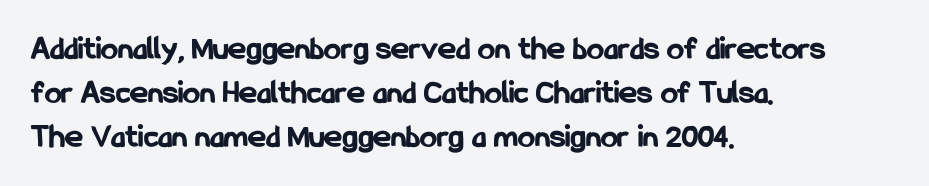
Plenty of ink on the page — the face is bold. Horizontal bands of white between lines are of average thickness. These lines are composed in type without serifs. Spacing verdict: proportional, widths tailored to each character. These lines keep a tight, regular rhythm from letter to letter. Posture: upright roman.
